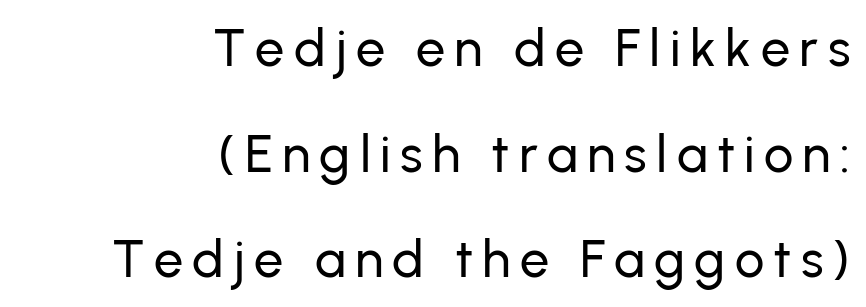
Lines of text with bare space underneath. The lines are quadded right. The lines are spread far apart with generous leading. The rendering uses natural spacing where letterforms have individual widths. No feet cap the strokes, marking this as sans-serif type.
